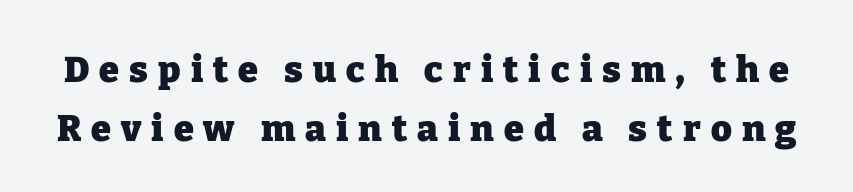
Q: Is the text bold? A: Yes.
Q: Is the text italic (slanted)? A: No, it is upright.
Q: Is the typeface a serif or a sans-serif typeface? A: Serif.
Q: Is the text underlined? A: No.
Q: Is the spacing between letters normal or unusually wide? A: Unusually wide.
Q: Is the spacing between lines tight, normal or loose? A: Normal.
Q: Width (condensed, normal, or wide)? A: Normal.
Q: Stroke contrast? A: Low.
Q: x-height? A: Medium.
Q: Monospaced? A: No.
